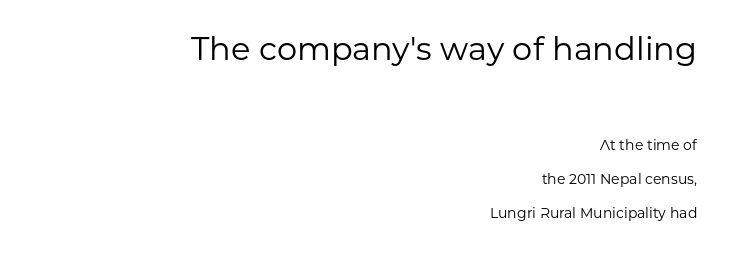
{"serif": "no", "italic": "no", "bold": "no", "weight": "regular", "width": "normal", "stroke_contrast": "low", "x_height": "medium", "monospaced": "no", "underline": "no", "align": "right", "line_spacing": "loose", "line_spacing_ratio": 2.42, "letter_spacing": "normal", "letter_spacing_em": 0.0, "larger_block": "first", "size_ratio": 2.29, "glyph_px": 32}
